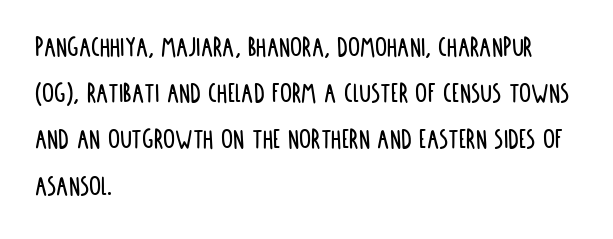
The face used here is rendered with its standard letterfit. The space directly below the letters is spotless. The leading is moderate, giving the passage an even texture. The paragraph shown leans on its left margin. Ascenders rise straight up at ninety degrees. You could not count columns in this text — the font is proportionally spaced.
